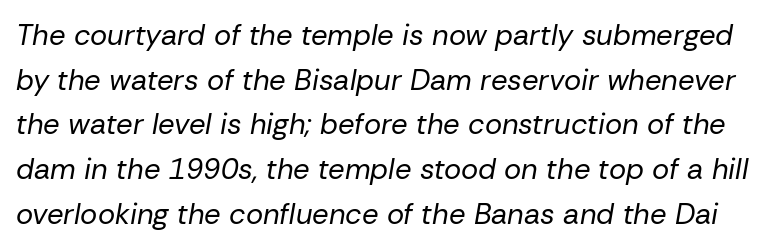
Q: Is the text bold? A: No.
Q: Is the text italic (slanted)? A: Yes, it leans right by about 10 degrees.
Q: Is the text underlined? A: No.
Q: Is the spacing between letters normal or unusually wide? A: Normal.
Q: Is the spacing between lines tight, normal or loose? A: Normal.
Q: Width (condensed, normal, or wide)? A: Normal.
Q: Stroke contrast? A: Low.
Q: x-height? A: Medium.
Q: Monospaced? A: No.
